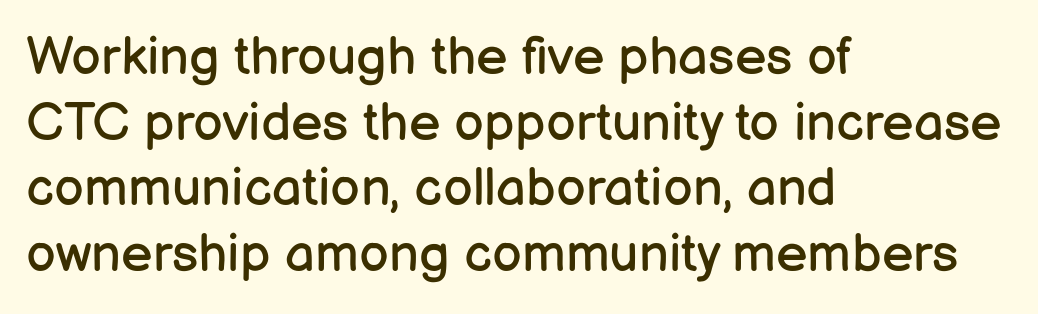
The image shows 53 px regular-weight sans-serif type, upright; set left-aligned, line spacing 1.24x, normal letter spacing, not underlined; low stroke contrast and a medium x-height.
